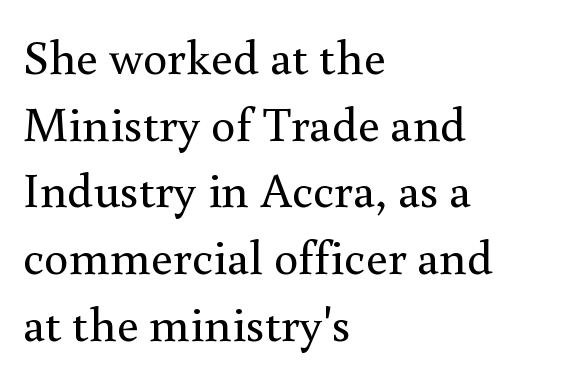
{"serif": "yes", "italic": "no", "bold": "no", "weight": "regular", "width": "normal", "stroke_contrast": "medium", "x_height": "small", "monospaced": "no", "underline": "no", "align": "left", "line_spacing": "normal", "line_spacing_ratio": 1.36, "letter_spacing": "normal", "letter_spacing_em": 0.0, "glyph_px": 49}
